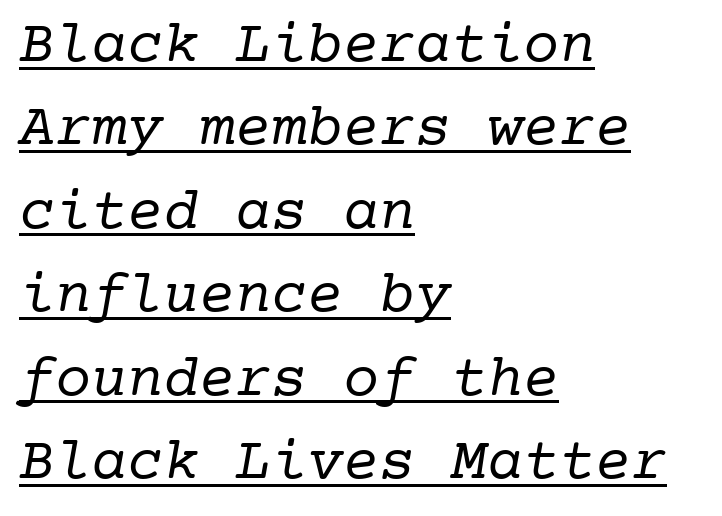
{"serif": "yes", "bold": "no", "weight": "regular", "width": "normal", "stroke_contrast": "low", "x_height": "medium", "monospaced": "yes", "underline": "yes", "align": "left", "line_spacing": "normal", "line_spacing_ratio": 1.39, "letter_spacing": "normal", "letter_spacing_em": 0.0, "glyph_px": 60}
